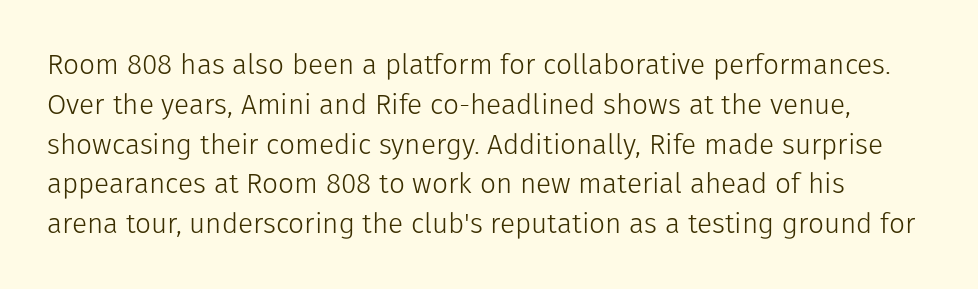
The image shows 28 px light sans-serif type, upright; set normal line spacing (1.42x), normal letter spacing, not underlined; low stroke contrast and a medium x-height.
